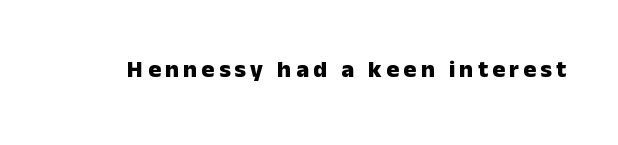
Q: Is the text bold? A: Yes.
Q: Is the text italic (slanted)? A: No, it is upright.
Q: Is the text underlined? A: No.
